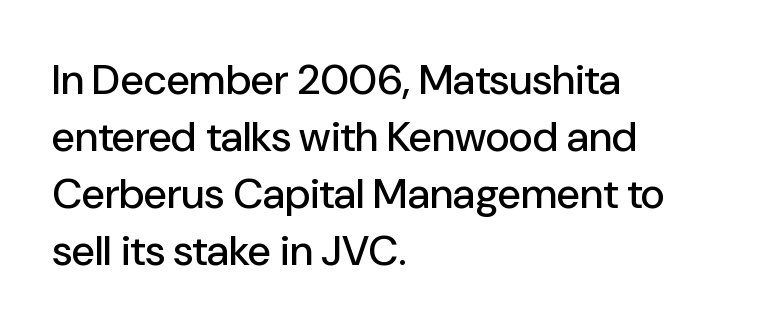
Compared with typical paragraphs, the rows here are spaced about the same. The letters carry no serifs — their stems end cleanly without finishing strokes. Spacing verdict: proportional, widths tailored to each character. The letters stand straight up with perfectly vertical stems. Letter spacing: default. The area under the type is left untouched.
